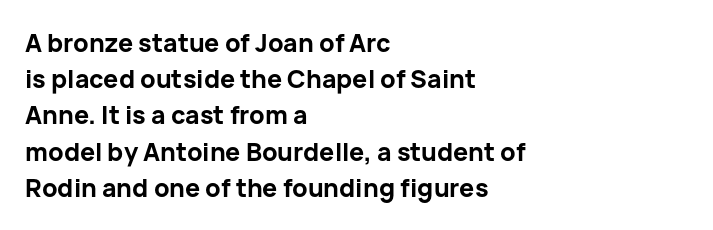
The image shows 25 px bold type, upright; set left-aligned, normal line spacing (1.45x), normal letter spacing, not underlined.
